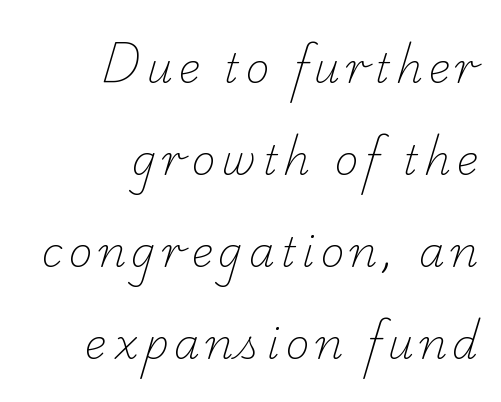
{"serif": "yes", "bold": "no", "weight": "light", "width": "normal", "stroke_contrast": "low", "x_height": "small", "monospaced": "no", "underline": "no", "align": "right", "line_spacing": "loose", "line_spacing_ratio": 2.24, "glyph_px": 41}
